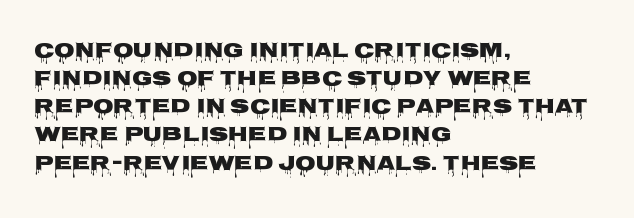
Q: Is the text italic (slanted)? A: No, it is upright.
Q: Is the text underlined? A: No.
Q: How is the paragraph aligned? A: Left-aligned.
Q: Is the spacing between letters normal or unusually wide? A: Normal.
Q: Is the spacing between lines tight, normal or loose? A: Normal.
